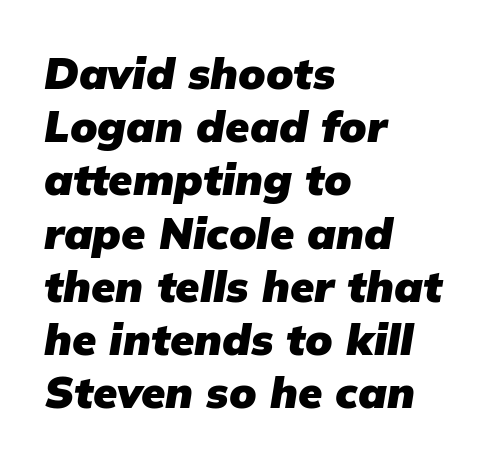
Q: Is the text bold? A: Yes.
Q: Is the text italic (slanted)? A: Yes, it leans right by about 9 degrees.
Q: Is the text underlined? A: No.
Q: How is the paragraph aligned? A: Left-aligned.
Q: Is the spacing between letters normal or unusually wide? A: Normal.
Q: Width (condensed, normal, or wide)? A: Normal.
Q: Stroke contrast? A: Low.
Q: x-height? A: Medium.
Q: Monospaced? A: No.
